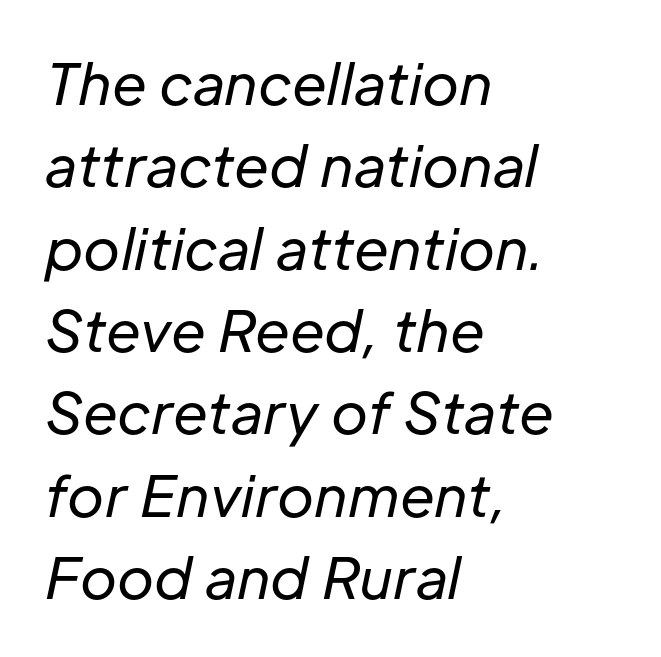
Q: Is the text bold? A: No.
Q: Is the text italic (slanted)? A: Yes, it leans right by about 12 degrees.
Q: Is the text underlined? A: No.
Q: How is the paragraph aligned? A: Left-aligned.
Q: Is the spacing between letters normal or unusually wide? A: Normal.
Q: Is the spacing between lines tight, normal or loose? A: Normal.
Q: Width (condensed, normal, or wide)? A: Normal.
Q: Stroke contrast? A: Low.
Q: x-height? A: Medium.
Q: Monospaced? A: No.
